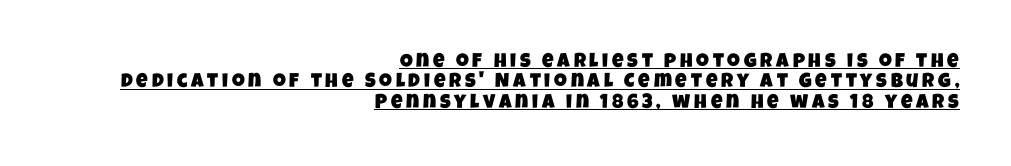
Does the leading feel generous? Not at all — it's pinched. Does a line run under the words? Yes, clearly. Compared with a flush-left layout, this one pins lines to the opposite, right side.
